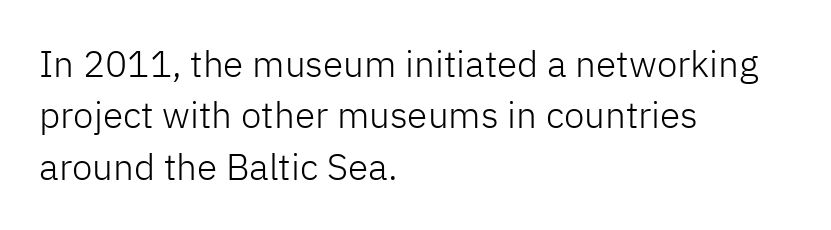
Ascenders rise straight up at ninety degrees. The typeface has the unassuming heft of standard copy or less. Do the characters align in a grid? No, the font is proportional. The horizontal fit of the characters is conventional and even. This rendering employs a face without finishing strokes, i.e., a sans-serif.
